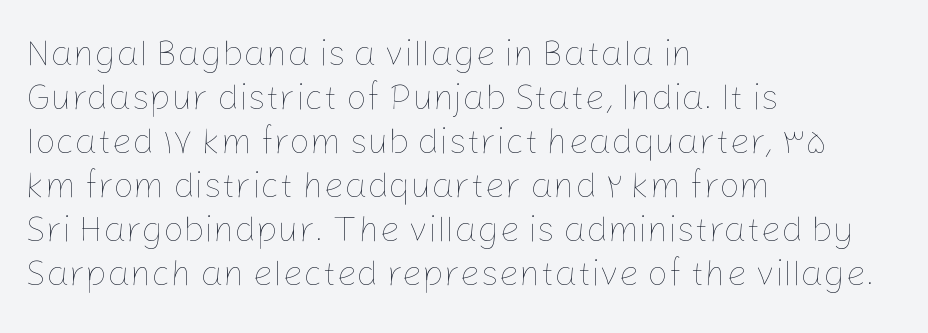
Q: Is the text bold? A: No.
Q: Is the text italic (slanted)? A: No, it is upright.
Q: Is the text underlined? A: No.
Q: How is the paragraph aligned? A: Left-aligned.
Q: Is the spacing between letters normal or unusually wide? A: Normal.
Q: Width (condensed, normal, or wide)? A: Normal.
Q: Stroke contrast? A: Low.
Q: x-height? A: Medium.
Q: Monospaced? A: No.
